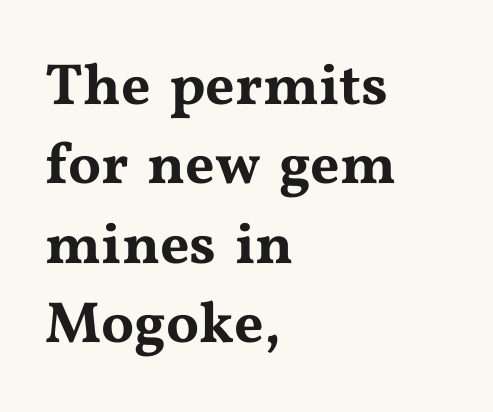
Q: Is the text italic (slanted)? A: No, it is upright.
Q: Is the typeface a serif or a sans-serif typeface? A: Serif.
Q: Is the text underlined? A: No.
Q: How is the paragraph aligned? A: Left-aligned.
Q: Is the spacing between letters normal or unusually wide? A: Normal.
Q: Is the spacing between lines tight, normal or loose? A: Normal.
Q: Width (condensed, normal, or wide)? A: Wide.
Q: Stroke contrast? A: Medium.
Q: x-height? A: Medium.
Q: Monospaced? A: No.
